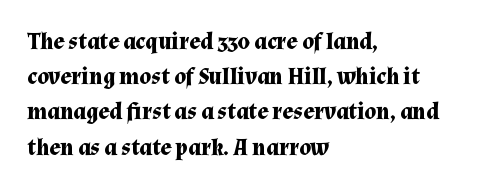
The image shows 23 px bold type, upright; set left-aligned, normal line spacing (1.53x), normal letter spacing, not underlined.
